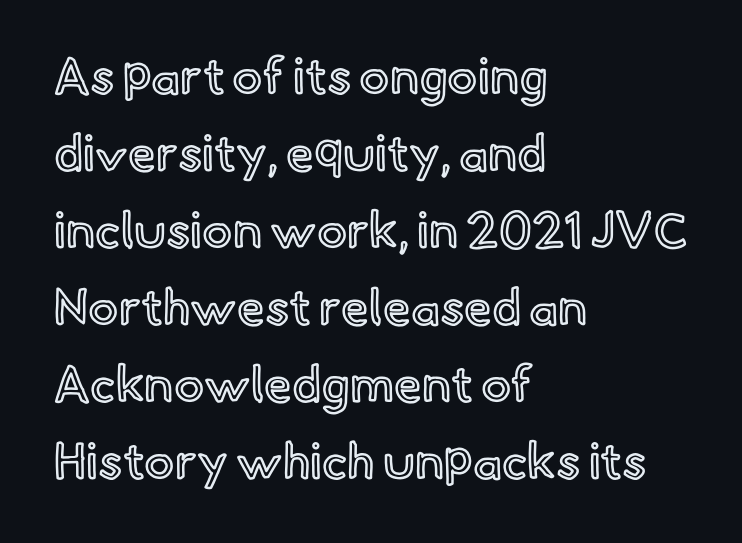
Q: Is the text italic (slanted)? A: No, it is upright.
Q: Is the text underlined? A: No.
Q: How is the paragraph aligned? A: Left-aligned.
Q: Is the spacing between letters normal or unusually wide? A: Normal.
Q: Is the spacing between lines tight, normal or loose? A: Normal.
Q: Width (condensed, normal, or wide)? A: Normal.
Q: x-height? A: Small.
Q: Monospaced? A: No.
